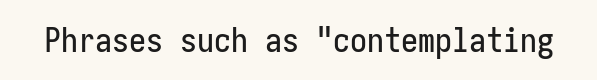
{"serif": "no", "italic": "no", "width": "condensed", "stroke_contrast": "low", "x_height": "medium", "underline": "no", "letter_spacing": "normal", "letter_spacing_em": 0.0, "glyph_px": 34}
